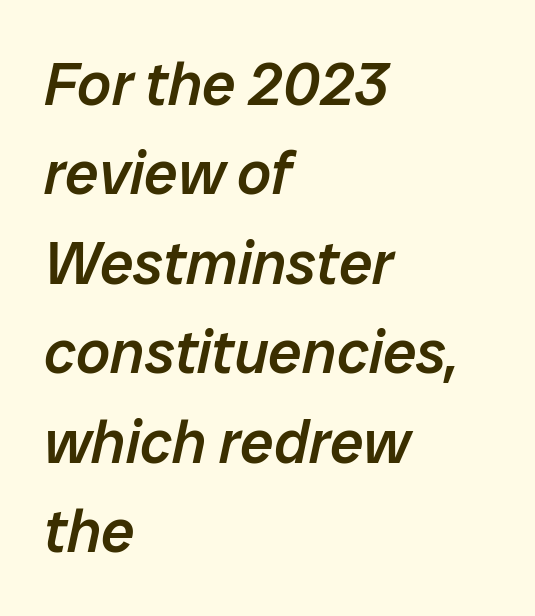
{"italic": "yes", "lean": "right", "slant_degrees": 12, "bold": "semi", "weight": "semibold", "width": "normal", "stroke_contrast": "low", "x_height": "medium", "monospaced": "no", "underline": "no", "align": "left", "line_spacing": "normal", "line_spacing_ratio": 1.49, "letter_spacing": "normal", "letter_spacing_em": 0.0, "glyph_px": 60}
